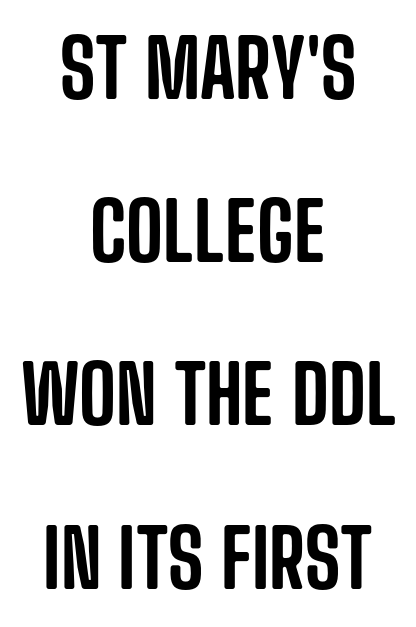
The letters carry no serifs — their stems end cleanly without finishing strokes. Clear beneath every line of the passage. Honestly, the rows look like they've been pulled way apart. Both edges are ragged and mirror each other, which tells us the setting is centered. Here the designer chose a conventional face with non-uniform glyph widths. The lettering stays uniformly vertical, giving the passage a roman look.
